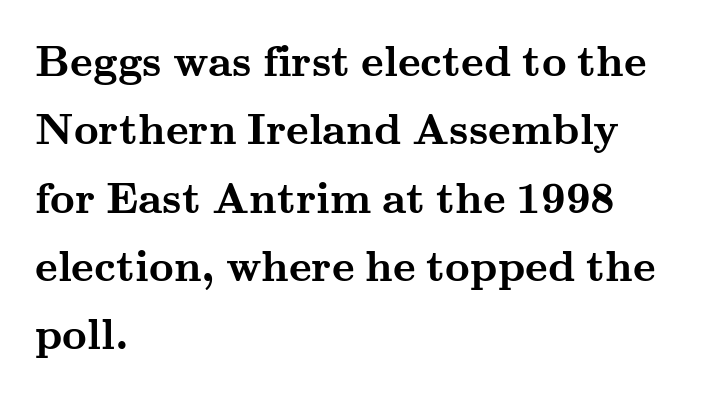
Q: Is the text bold? A: Yes.
Q: Is the text italic (slanted)? A: No, it is upright.
Q: Is the typeface a serif or a sans-serif typeface? A: Serif.
Q: Is the text underlined? A: No.
Q: How is the paragraph aligned? A: Left-aligned.
Q: Is the spacing between letters normal or unusually wide? A: Normal.
Q: Is the spacing between lines tight, normal or loose? A: Normal.
Q: Width (condensed, normal, or wide)? A: Wide.
Q: Stroke contrast? A: Medium.
Q: x-height? A: Small.
Q: Monospaced? A: No.
